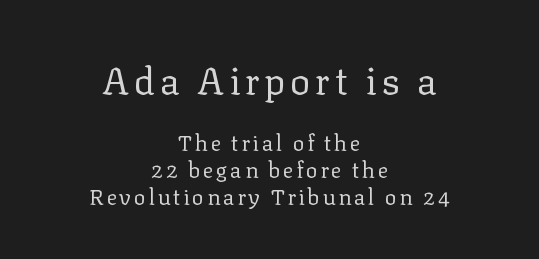
Q: Is the text bold? A: No.
Q: Is the text italic (slanted)? A: No, it is upright.
Q: Is the typeface a serif or a sans-serif typeface? A: Serif.
Q: Is the text underlined? A: No.
Q: How is the paragraph aligned? A: Centered.
Q: Which block of text is set in a larger size, the first (top) or the second (bottom)? A: The first (top) one.
Q: Width (condensed, normal, or wide)? A: Normal.
Q: Stroke contrast? A: Low.
Q: x-height? A: Medium.
Q: Monospaced? A: No.
